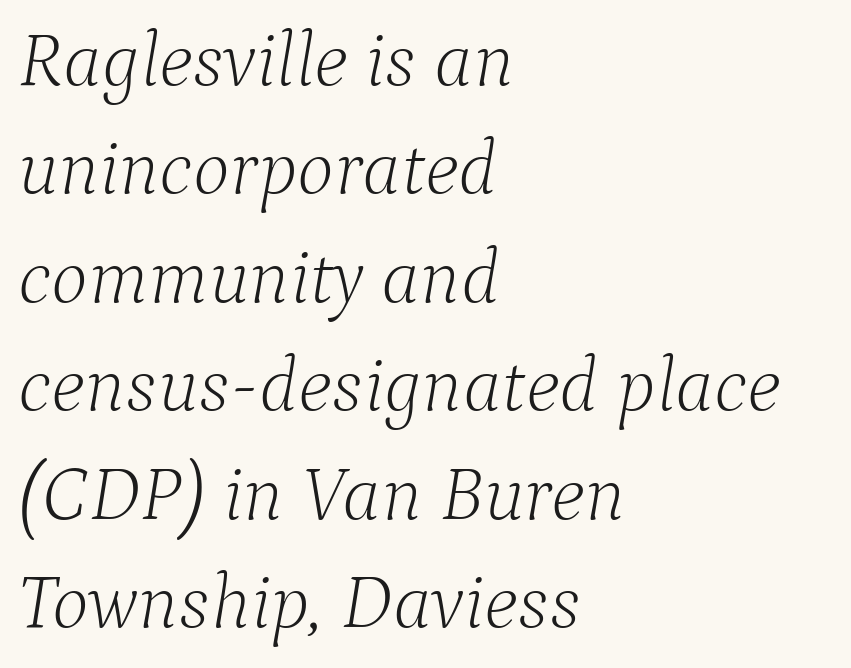
The image shows 78 px light serif type, italic (leaning right); set left-aligned, normal line spacing (1.39x), normal letter spacing, not underlined; low stroke contrast and a medium x-height.
